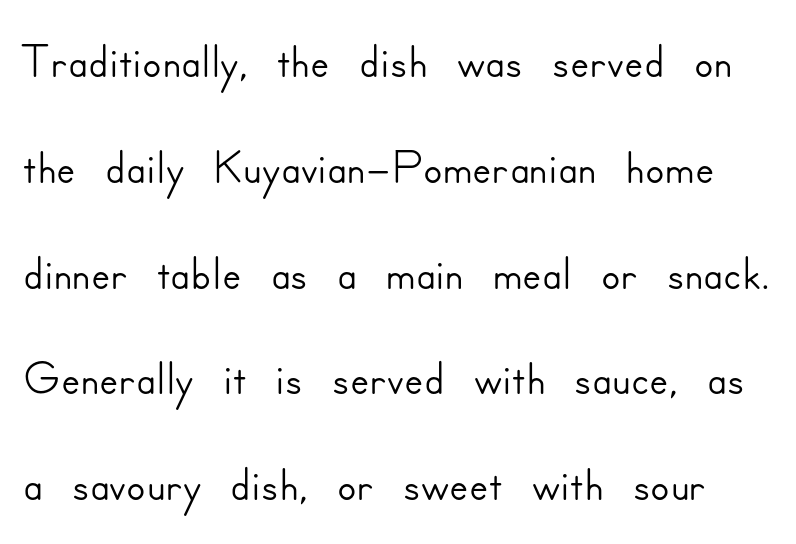
Q: Is the text italic (slanted)? A: No, it is upright.
Q: Is the typeface a serif or a sans-serif typeface? A: Sans-serif.
Q: Is the text underlined? A: No.
Q: Is the spacing between letters normal or unusually wide? A: Normal.
Q: Is the spacing between lines tight, normal or loose? A: Normal.
Q: Width (condensed, normal, or wide)? A: Normal.
Q: Stroke contrast? A: Low.
Q: x-height? A: Small.
Q: Monospaced? A: No.
